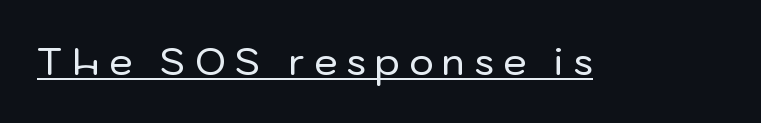
You can tell it's not italic because the verticals are truly vertical. Think of a printed novel: that variable character pitch is what you see here. Looks like someone drew a line under every word here. A typesetter would label this face a sans. Between one letter and the next there's a generous, obvious gap.
